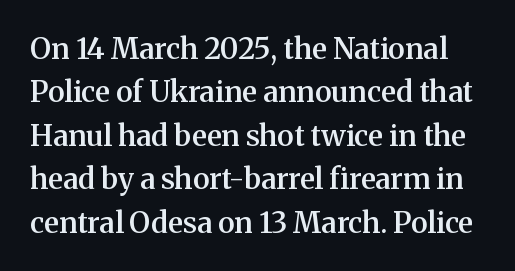
Varying glyph widths throughout — classic text-font behaviour. The line-height multiplier appears to be the usual default. The sample has been set in demibold, a notch under bold. The lettering holds an erect, upright posture throughout. Spacing between characters is what you'd get straight out of the box. Letterform terminals end in serifs throughout the passage.
